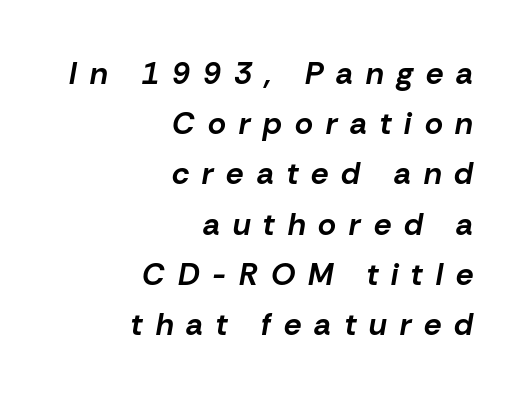
The passage shown is not underscored anywhere. Bold? Absolutely — the strokes are thick and heavy. What stands out about the letter spacing? Its width — letters are far apart. Think of a printed novel: that variable character pitch is what you see here. Does the leading feel generous? No, just average. If you drew a line through each stem, it would be angled.
